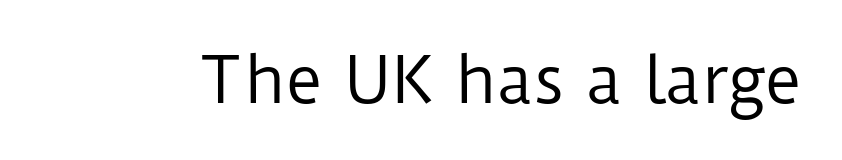
Q: Is the text bold? A: No.
Q: Is the text italic (slanted)? A: No, it is upright.
Q: Is the typeface a serif or a sans-serif typeface? A: Sans-serif.
Q: Is the text underlined? A: No.
Q: Is the spacing between letters normal or unusually wide? A: Normal.
Q: Width (condensed, normal, or wide)? A: Normal.
Q: Stroke contrast? A: Low.
Q: x-height? A: Medium.
Q: Monospaced? A: No.
